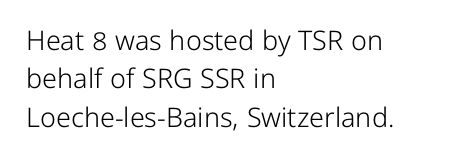
Q: Is the text bold? A: No.
Q: Is the text italic (slanted)? A: No, it is upright.
Q: Is the text underlined? A: No.
Q: How is the paragraph aligned? A: Left-aligned.
Q: Is the spacing between letters normal or unusually wide? A: Normal.
Q: Is the spacing between lines tight, normal or loose? A: Normal.
